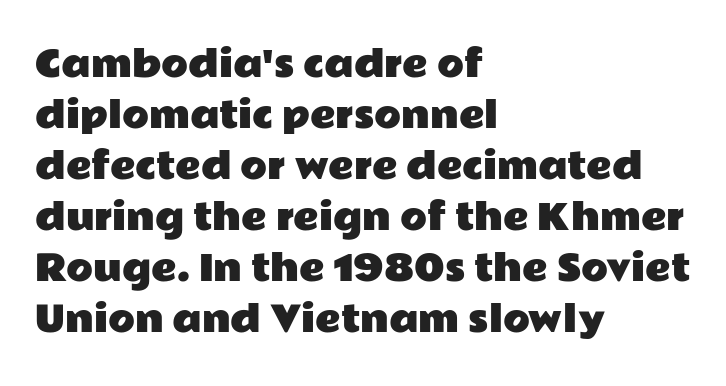
Varying glyph widths throughout — classic text-font behaviour. This rendering employs a face without finishing strokes, i.e., a sans-serif. Just letters on the line, the space beneath them empty. Where is the straight margin? On the left. The space between consecutive lines is moderate. Quick note: not italic, upright.
